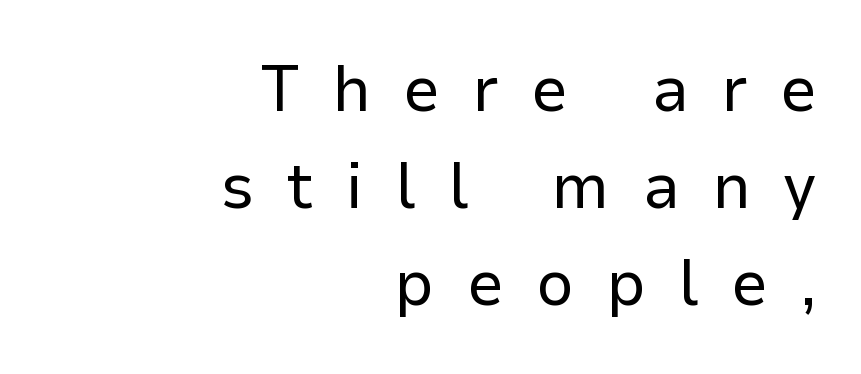
{"serif": "no", "italic": "no", "bold": "no", "weight": "regular", "width": "normal", "stroke_contrast": "low", "x_height": "medium", "monospaced": "no", "underline": "no", "align": "right", "line_spacing": "normal", "line_spacing_ratio": 1.47, "letter_spacing": "wide", "letter_spacing_em": 0.49, "glyph_px": 66}
